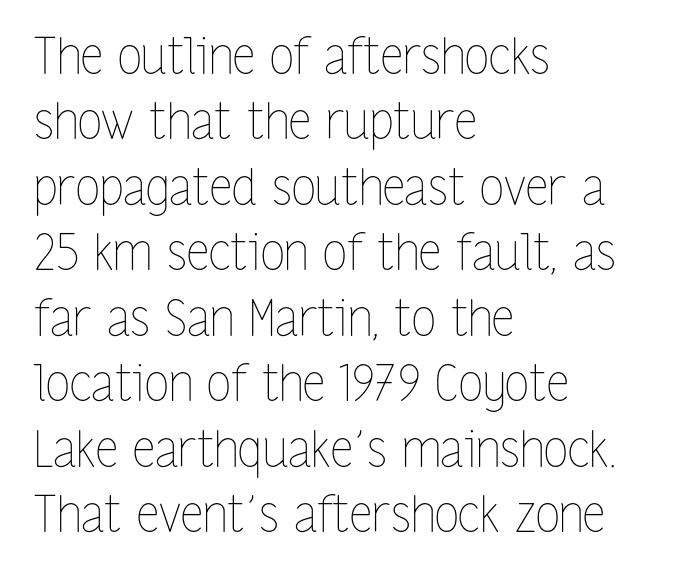
The image shows 50 px thin, condensed type, upright; set left-aligned, normal line spacing (1.31x), normal letter spacing, not underlined; low stroke contrast and a medium x-height.
